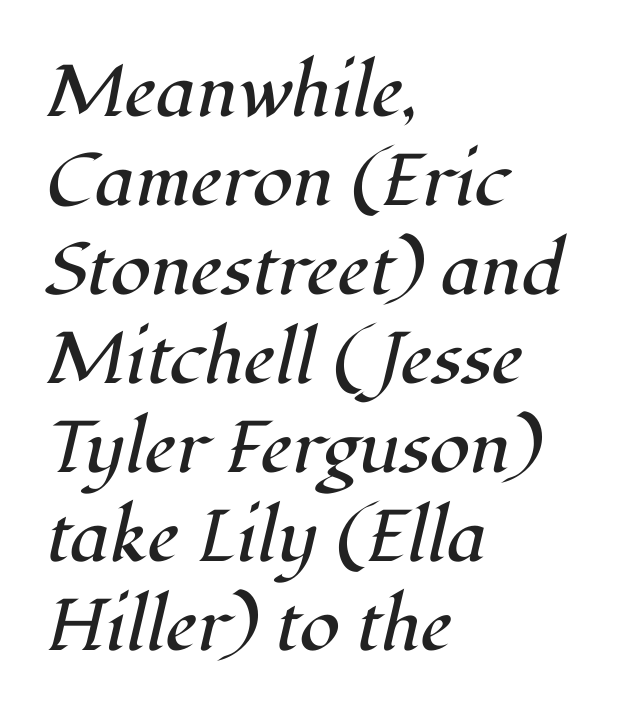
Unbolded letterforms with no extra heft. The rendering shows small feet on the letterforms — a serif design. The baseline area is clear. The text carries the slant typical of an italic or oblique font.
